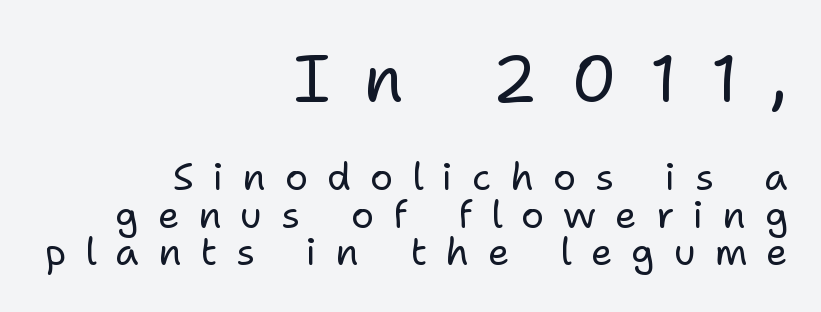
{"serif": "no", "italic": "no", "bold": "no", "weight": "regular", "width": "normal", "stroke_contrast": "low", "x_height": "medium", "monospaced": "no", "underline": "no", "align": "right", "line_spacing": "tight", "line_spacing_ratio": 0.99, "letter_spacing": "wide", "letter_spacing_em": 0.5, "larger_block": "first", "size_ratio": 1.74, "glyph_px": 66}
